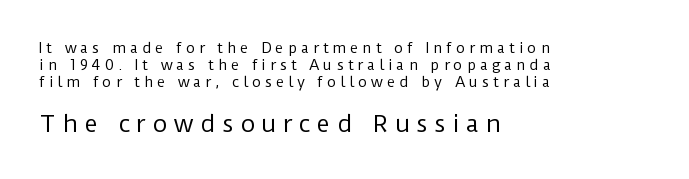
Character size in the trailing block exceeds that of the leading block. Underlining? Definitely not there. How are the letters spaced? Widely, with obvious added tracking. Notice how the stems are strictly vertical — no italics here. This rendering uses left alignment, leaving the right contour irregular. A light-to-regular cut is what we see here.
